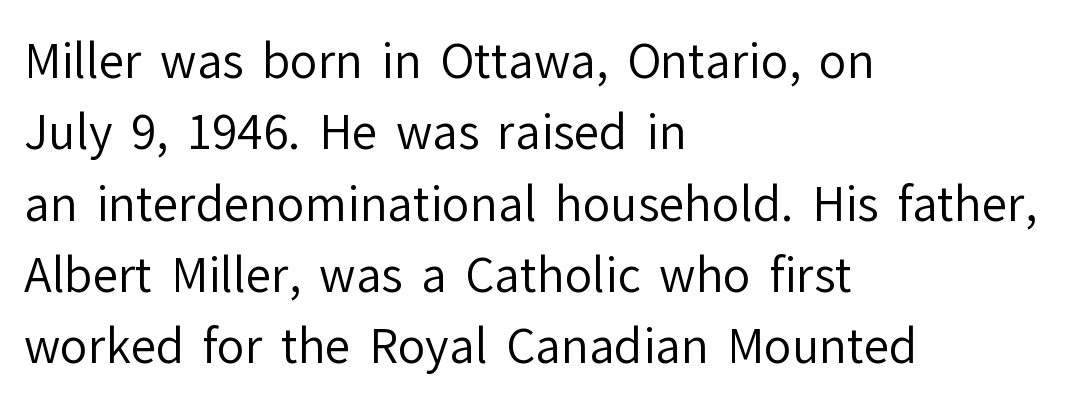
{"serif": "no", "italic": "no", "bold": "no", "weight": "regular", "width": "normal", "stroke_contrast": "low", "x_height": "medium", "monospaced": "no", "underline": "no", "align": "left", "line_spacing": "normal", "line_spacing_ratio": 1.55, "letter_spacing": "normal", "letter_spacing_em": 0.0, "glyph_px": 46}
